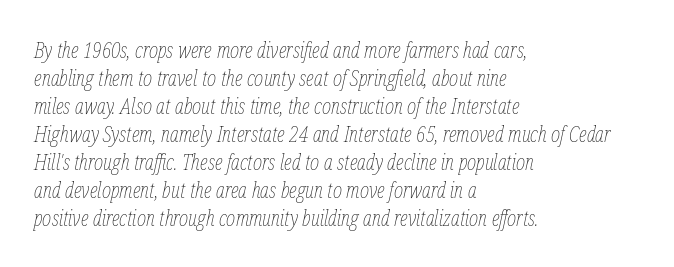
The image shows 22 px text type, italic (leaning right); set left-aligned, normal line spacing (1.27x), normal letter spacing, not underlined.
